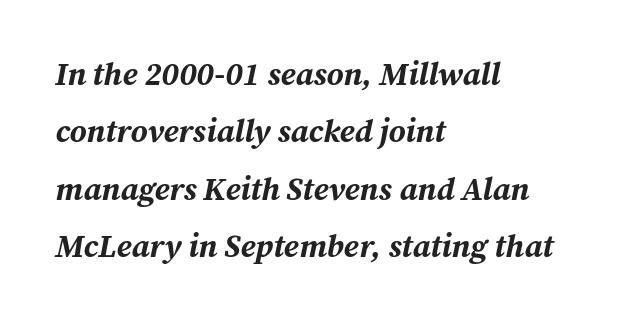
Honestly, the letter spacing is just normal — you wouldn't notice it. Alignment: flush left. A clean baseline with only descenders dipping below it. Looks like regular typesetting: each glyph gets only the width it needs. Summary of weight: heavy, a full bold. Posture: slanted.
